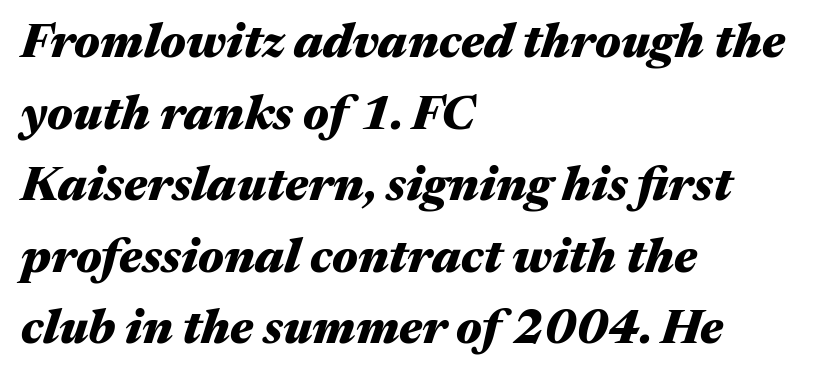
The letterforms sit shoulder to shoulder at normal distance. Tall strokes in this sample are angled rather than plumb. Any mark beneath the type? The region is blank. These lines sit exactly where default settings would place them.
